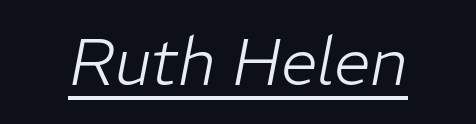
The image shows 65 px light type, italic (leaning right); set normal letter spacing, underlined; low stroke contrast and a medium x-height.
